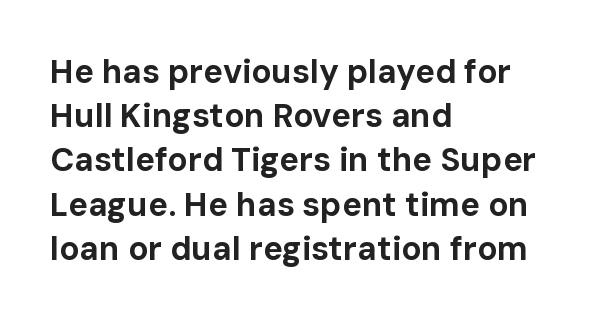
Q: Is the text bold? A: Yes.
Q: Is the text italic (slanted)? A: No, it is upright.
Q: Is the typeface a serif or a sans-serif typeface? A: Sans-serif.
Q: Is the text underlined? A: No.
Q: How is the paragraph aligned? A: Left-aligned.
Q: Is the spacing between letters normal or unusually wide? A: Normal.
Q: Is the spacing between lines tight, normal or loose? A: Normal.
Q: Width (condensed, normal, or wide)? A: Normal.
Q: Stroke contrast? A: Low.
Q: x-height? A: Medium.
Q: Monospaced? A: No.
